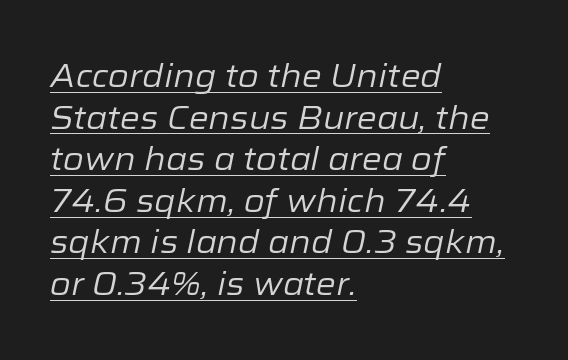
Horizontally, the lines are justified to the leading edge only. Varying glyph widths throughout — classic text-font behaviour. When letters slant like this, we call the style italic. The line-height multiplier appears to be the usual default. Stems here are at most as thick as an everyday book face. Characters follow at the spacing the type designer built in.
